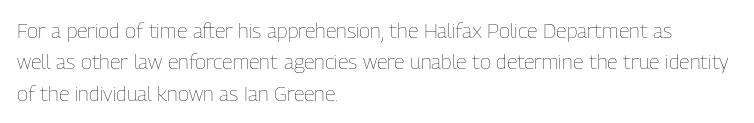
The image shows 21 px text type, upright; set left-aligned, normal line spacing (1.5x), normal letter spacing, not underlined.
